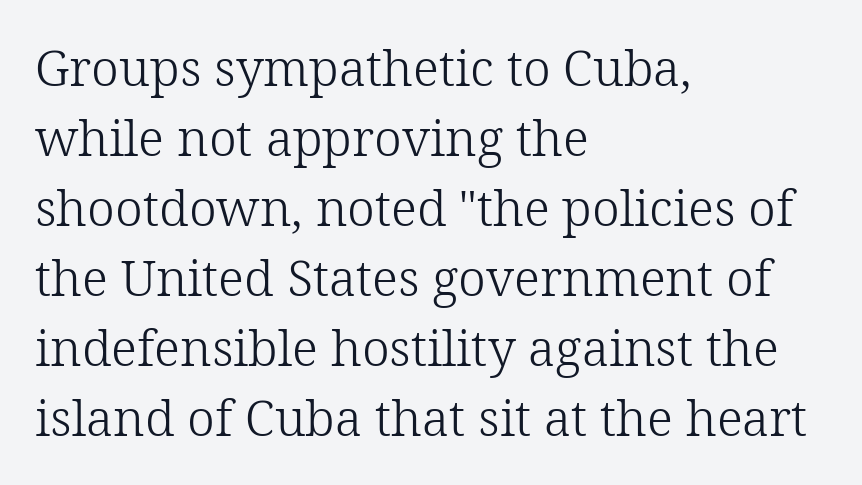
Q: Is the text bold? A: No.
Q: Is the text italic (slanted)? A: No, it is upright.
Q: Is the typeface a serif or a sans-serif typeface? A: Serif.
Q: Is the text underlined? A: No.
Q: How is the paragraph aligned? A: Left-aligned.
Q: Is the spacing between letters normal or unusually wide? A: Normal.
Q: Is the spacing between lines tight, normal or loose? A: Normal.
Q: Width (condensed, normal, or wide)? A: Normal.
Q: Stroke contrast? A: Low.
Q: x-height? A: Medium.
Q: Monospaced? A: No.
